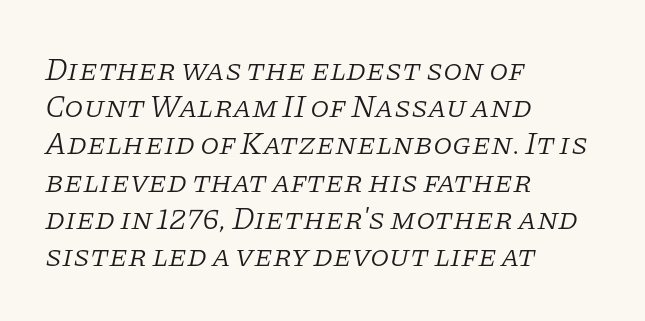
Q: Is the text bold? A: No.
Q: Is the text italic (slanted)? A: Yes, it leans right by about 11 degrees.
Q: Is the typeface a serif or a sans-serif typeface? A: Serif.
Q: Is the text underlined? A: No.
Q: How is the paragraph aligned? A: Left-aligned.
Q: Is the spacing between letters normal or unusually wide? A: Normal.
Q: Width (condensed, normal, or wide)? A: Normal.
Q: Stroke contrast? A: Low.
Q: x-height? A: Large.
Q: Monospaced? A: No.
